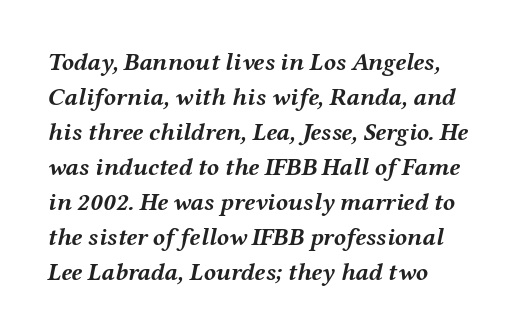
{"italic": "yes", "lean": "right", "slant_degrees": 12, "bold": "yes", "underline": "no", "align": "left", "line_spacing": "normal", "line_spacing_ratio": 1.4, "letter_spacing": "normal", "letter_spacing_em": 0.0, "glyph_px": 25}
